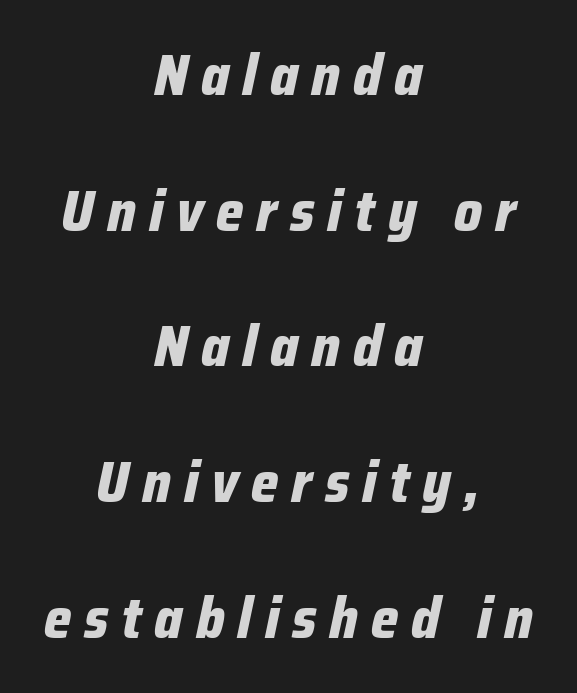
These lines are rendered in a variable-pitch font. Rule under the text: the space is simply empty. Is the type bold? Yes — the strokes are clearly thick and heavy. This sample trades compactness for vertical openness between lines.
